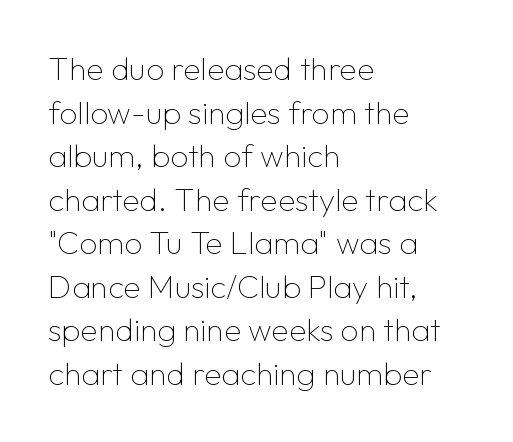
The image shows 32 px thin sans-serif type, upright; set left-aligned, normal line spacing (1.36x), normal letter spacing, not underlined; low stroke contrast and a medium x-height.
